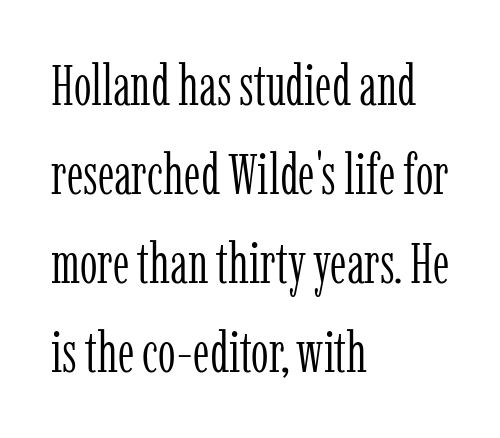
Q: Is the text bold? A: No.
Q: Is the text italic (slanted)? A: No, it is upright.
Q: Is the typeface a serif or a sans-serif typeface? A: Serif.
Q: Is the text underlined? A: No.
Q: How is the paragraph aligned? A: Left-aligned.
Q: Is the spacing between letters normal or unusually wide? A: Normal.
Q: Is the spacing between lines tight, normal or loose? A: Normal.
Q: Width (condensed, normal, or wide)? A: Condensed.
Q: Stroke contrast? A: Low.
Q: x-height? A: Medium.
Q: Monospaced? A: No.
